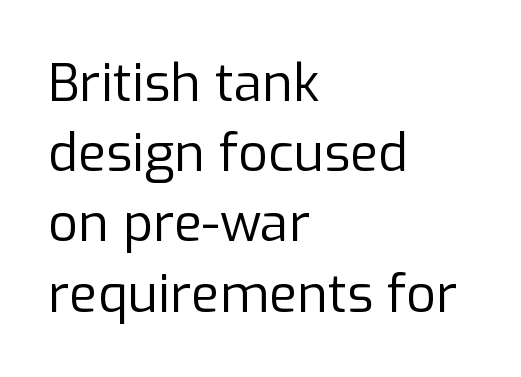
Q: Is the text bold? A: No.
Q: Is the text italic (slanted)? A: No, it is upright.
Q: Is the typeface a serif or a sans-serif typeface? A: Sans-serif.
Q: Is the text underlined? A: No.
Q: How is the paragraph aligned? A: Left-aligned.
Q: Is the spacing between letters normal or unusually wide? A: Normal.
Q: Is the spacing between lines tight, normal or loose? A: Normal.
Q: Width (condensed, normal, or wide)? A: Normal.
Q: Stroke contrast? A: Low.
Q: x-height? A: Medium.
Q: Monospaced? A: No.
